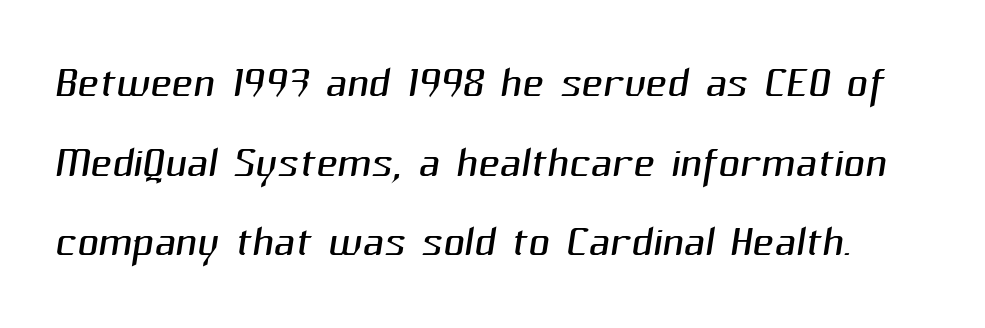
Q: Is the text bold? A: No.
Q: Is the typeface a serif or a sans-serif typeface? A: Sans-serif.
Q: Is the text underlined? A: No.
Q: Is the spacing between letters normal or unusually wide? A: Normal.
Q: Is the spacing between lines tight, normal or loose? A: Normal.
Q: Width (condensed, normal, or wide)? A: Normal.
Q: Stroke contrast? A: Medium.
Q: x-height? A: Medium.
Q: Monospaced? A: No.
